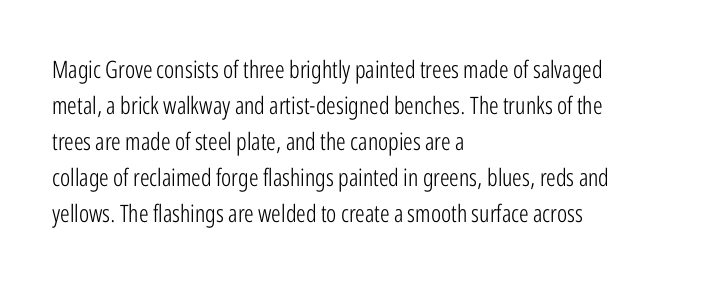
There is no visible air inserted between adjacent glyphs. The rendering anchors every line to the left-hand side. Counters stay open thanks to moderate or lighter strokes. Is there much room between lines? A standard amount, neither cramped nor airy. Type without underlining.
